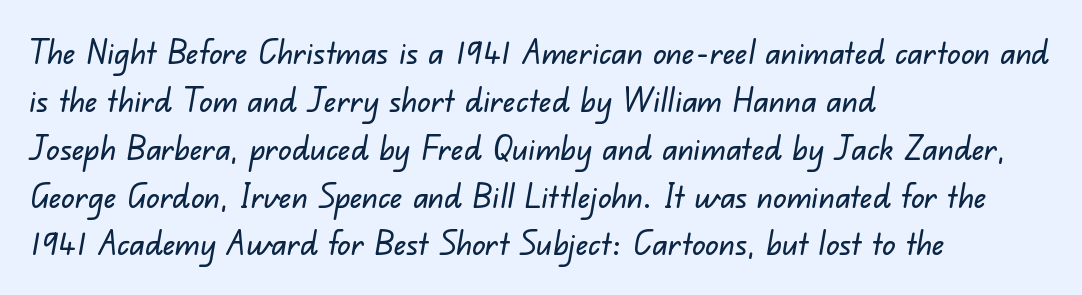
The image shows 33 px sans-serif type; set left-aligned, normal line spacing (1.45x), normal letter spacing, not underlined; low stroke contrast and a small x-height.
